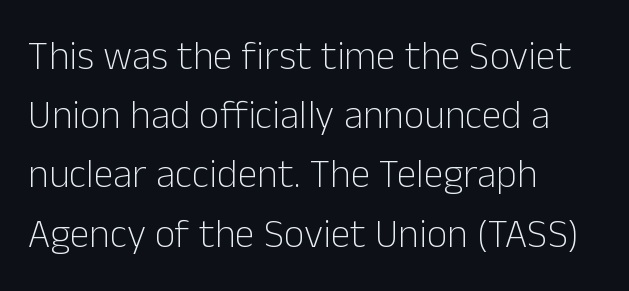
{"serif": "no", "italic": "no", "bold": "no", "weight": "light", "width": "normal", "stroke_contrast": "low", "x_height": "medium", "monospaced": "no", "underline": "no", "align": "left", "line_spacing": "normal", "line_spacing_ratio": 1.48, "letter_spacing": "normal", "letter_spacing_em": 0.0, "glyph_px": 40}
